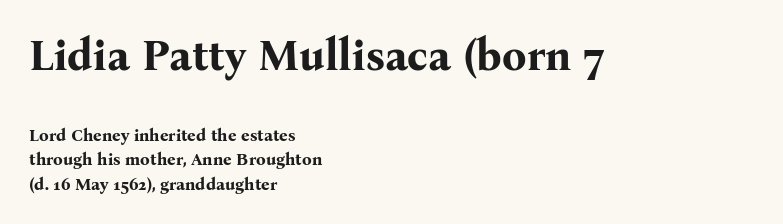
Successive baselines arrive at the customary interval. Serifs: yes, visible at the terminals of the letterforms. Caption: bold face, heavy strokes. The space beneath each line is pristine and unruled. In terms of letterspacing, this is plain default setting. The paragraph has a hard left edge and a soft right edge.
